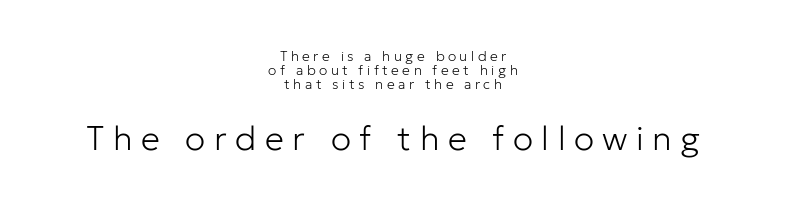
The image shows 34 px light sans-serif type, upright; set centered, tight line spacing (1.0x), unusually wide letter spacing (+0.25 em), not underlined; the second (bottom) block is 2.43x larger; low stroke contrast and a medium x-height.
